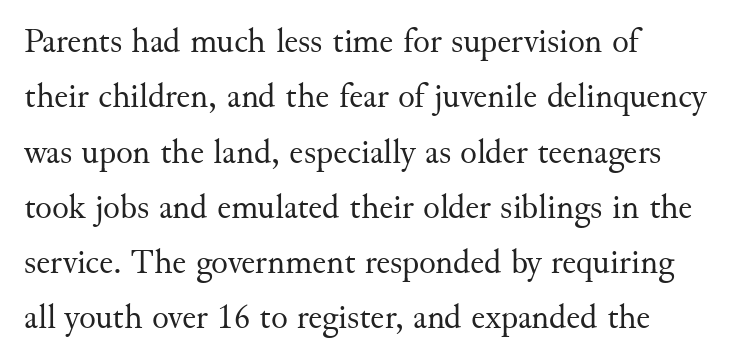
The image shows 35 px regular-weight serif type, upright; set left-aligned, normal line spacing (1.58x), normal letter spacing, not underlined; medium stroke contrast and a small x-height.
